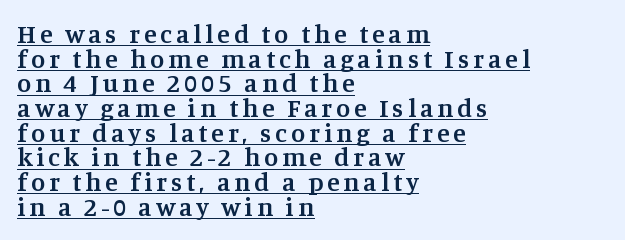
Q: Is the text bold? A: Semi-bold.
Q: Is the text italic (slanted)? A: No, it is upright.
Q: Is the text underlined? A: Yes.
Q: How is the paragraph aligned? A: Left-aligned.
Q: Is the spacing between lines tight, normal or loose? A: Tight.
